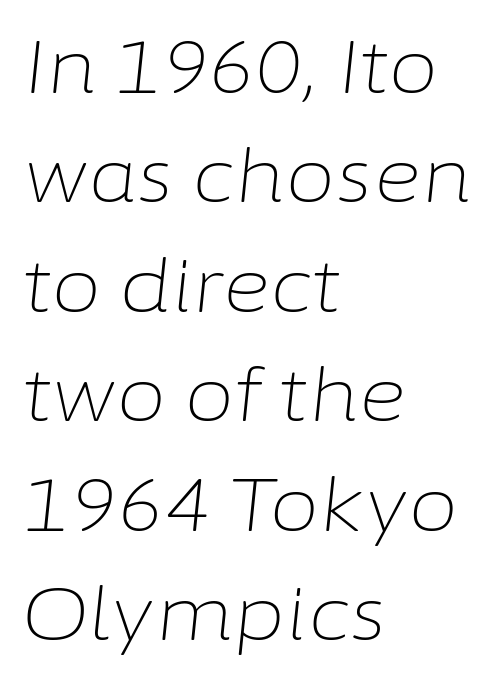
Q: Is the text bold? A: No.
Q: Is the text italic (slanted)? A: Yes, it leans right by about 6 degrees.
Q: Is the text underlined? A: No.
Q: How is the paragraph aligned? A: Left-aligned.
Q: Is the spacing between letters normal or unusually wide? A: Normal.
Q: Is the spacing between lines tight, normal or loose? A: Normal.
Q: Width (condensed, normal, or wide)? A: Normal.
Q: Stroke contrast? A: Low.
Q: x-height? A: Medium.
Q: Monospaced? A: No.
